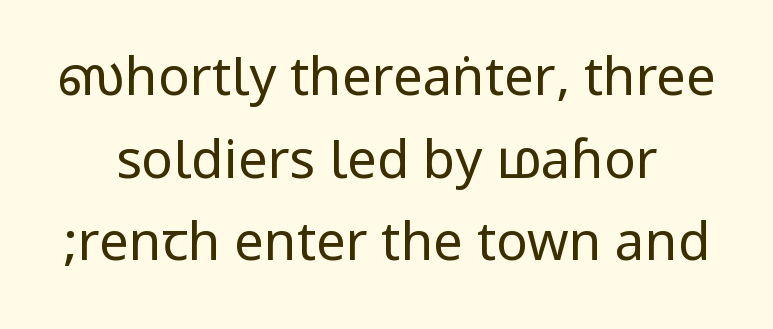
Q: Is the text bold? A: No.
Q: Is the text italic (slanted)? A: No, it is upright.
Q: Is the typeface a serif or a sans-serif typeface? A: Sans-serif.
Q: Is the text underlined? A: No.
Q: Is the spacing between letters normal or unusually wide? A: Normal.
Q: Is the spacing between lines tight, normal or loose? A: Normal.
Q: Width (condensed, normal, or wide)? A: Condensed.
Q: Stroke contrast? A: Low.
